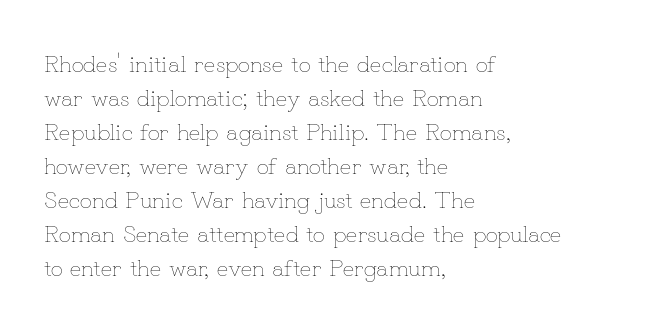
The image shows 24 px text type, upright; set left-aligned, normal line spacing (1.42x), normal letter spacing, not underlined.
